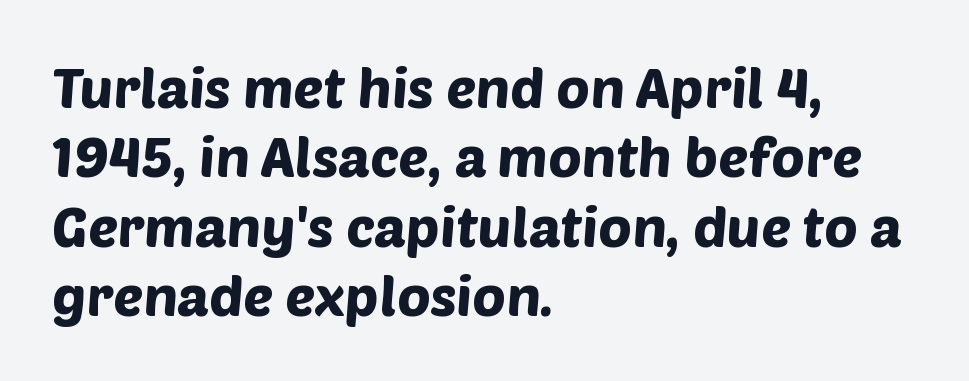
{"serif": "no", "width": "normal", "stroke_contrast": "low", "x_height": "large", "monospaced": "no", "underline": "no", "align": "left", "line_spacing_ratio": 1.24, "letter_spacing": "normal", "letter_spacing_em": 0.0, "glyph_px": 56}
